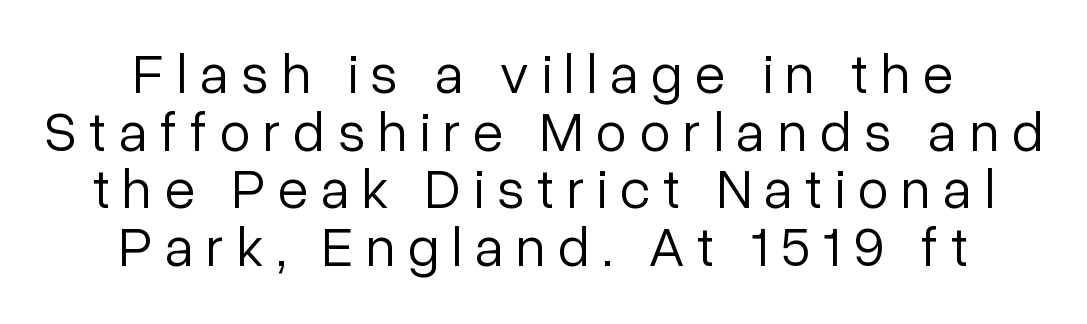
The image shows 56 px light sans-serif type, upright; set centered, tight line spacing (1.03x), unusually wide letter spacing (+0.23 em), not underlined; low stroke contrast and a medium x-height.
